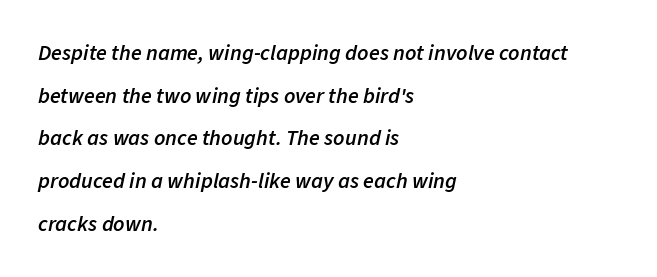
Q: Is the text bold? A: Semi-bold.
Q: Is the text italic (slanted)? A: Yes, it leans right by about 11 degrees.
Q: Is the text underlined? A: No.
Q: How is the paragraph aligned? A: Left-aligned.
Q: Is the spacing between letters normal or unusually wide? A: Normal.
Q: Is the spacing between lines tight, normal or loose? A: Loose.
